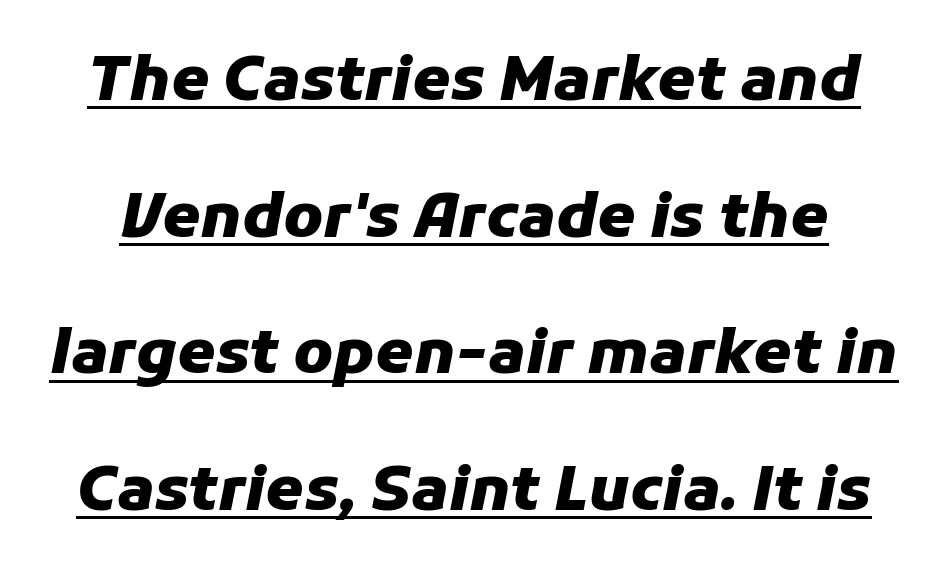
Q: Is the text bold? A: Yes.
Q: Is the text italic (slanted)? A: Yes, it leans right by about 11 degrees.
Q: Is the text underlined? A: Yes.
Q: Is the spacing between letters normal or unusually wide? A: Normal.
Q: Is the spacing between lines tight, normal or loose? A: Loose.
Q: Width (condensed, normal, or wide)? A: Normal.
Q: Stroke contrast? A: Low.
Q: x-height? A: Medium.
Q: Monospaced? A: No.
